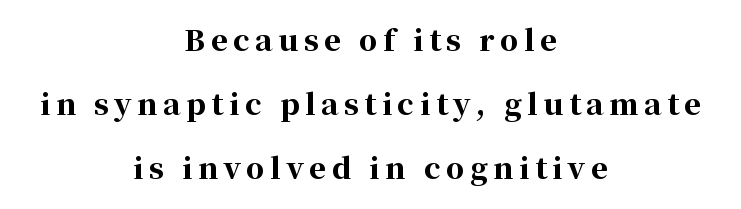
The image shows 29 px bold serif type, upright; set centered, loose line spacing (2.21x), not underlined; high stroke contrast and a medium x-height.
